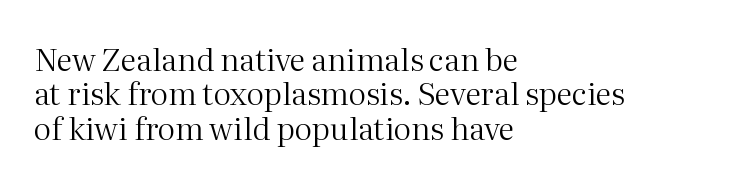
Looks like regular typesetting: each glyph gets only the width it needs. Summary of weight: not heavy and not bold. Which margin do the lines hug? The left one — the right edge is uneven. The passage shown stacks its lines with hardly any gap. This is roman type, the default non-slanted kind. The text was rendered using a seriffed face with decorative stroke endings.
